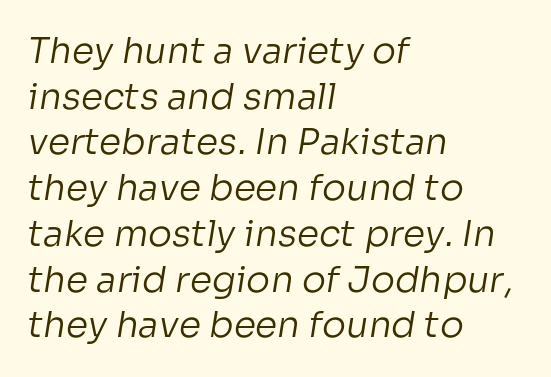
Q: Is the text bold? A: No.
Q: Is the typeface a serif or a sans-serif typeface? A: Sans-serif.
Q: Is the text underlined? A: No.
Q: How is the paragraph aligned? A: Left-aligned.
Q: Is the spacing between letters normal or unusually wide? A: Normal.
Q: Is the spacing between lines tight, normal or loose? A: Normal.
Q: Width (condensed, normal, or wide)? A: Normal.
Q: Stroke contrast? A: Low.
Q: x-height? A: Medium.
Q: Monospaced? A: No.
